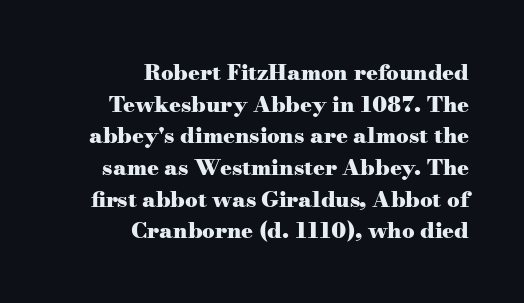
The image shows 22 px bold type, upright; set right-aligned, normal line spacing (1.44x), normal letter spacing, not underlined.
